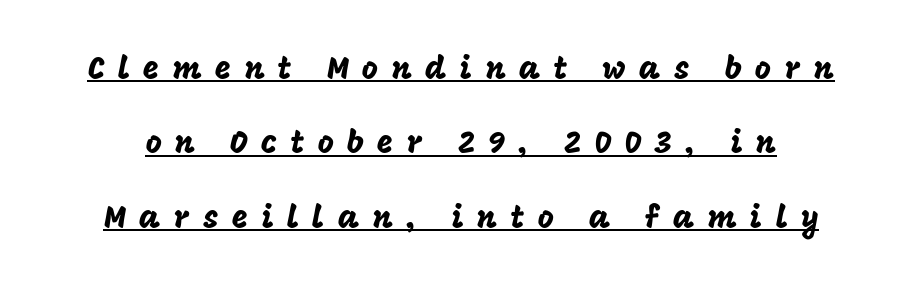
The image shows 31 px sans-serif type; set loose line spacing (2.4x), unusually wide letter spacing (+0.43 em), underlined; low stroke contrast and a large x-height.
